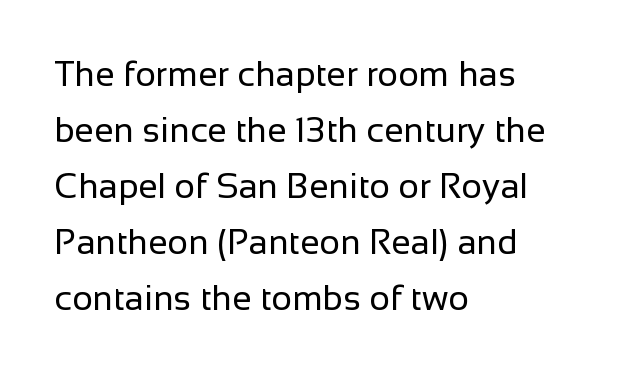
The image shows 35 px regular-weight sans-serif type, upright; set left-aligned, normal line spacing (1.6x), normal letter spacing, not underlined; low stroke contrast and a medium x-height.
